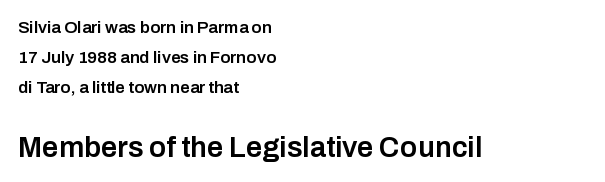
{"serif": "no", "italic": "no", "bold": "semi", "weight": "semibold", "width": "normal", "stroke_contrast": "low", "x_height": "medium", "monospaced": "no", "underline": "no", "align": "left", "line_spacing_ratio": 1.76, "letter_spacing": "normal", "letter_spacing_em": 0.0, "larger_block": "second", "size_ratio": 1.71, "glyph_px": 29}
